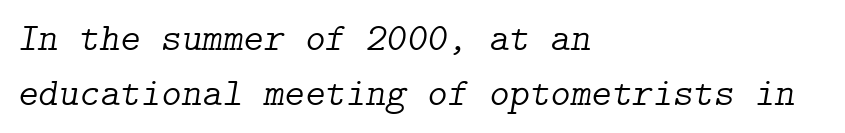
Q: Is the text bold? A: No.
Q: Is the text italic (slanted)? A: Yes, it leans right by about 9 degrees.
Q: Is the typeface a serif or a sans-serif typeface? A: Serif.
Q: Is the text underlined? A: No.
Q: How is the paragraph aligned? A: Left-aligned.
Q: Is the spacing between letters normal or unusually wide? A: Normal.
Q: Is the spacing between lines tight, normal or loose? A: Normal.
Q: Width (condensed, normal, or wide)? A: Normal.
Q: Stroke contrast? A: Low.
Q: x-height? A: Medium.
